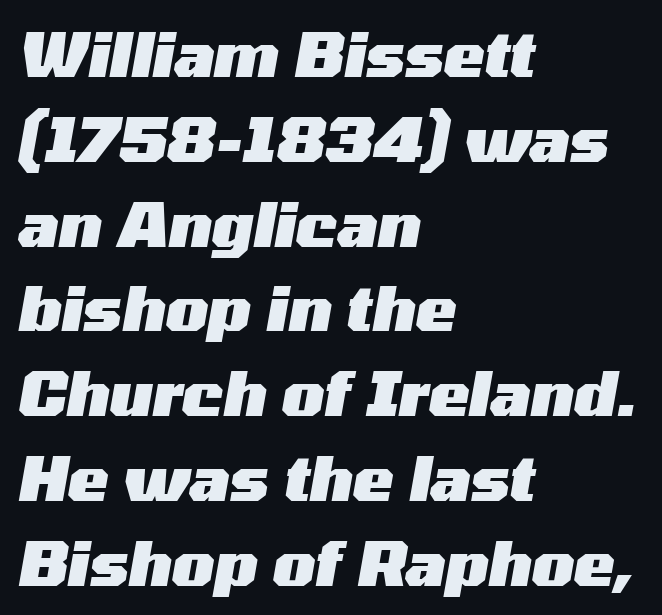
Short and long lines alike share a common starting point at left. Honestly, there is no underline to notice here at all. Is there much room between lines? A standard amount, neither cramped nor airy. Honestly, the letter spacing is just normal — you wouldn't notice it. Notice how the stems are inclined rather than vertical — that's the hallmark of italics. Think of a printed novel: that variable character pitch is what you see here.
